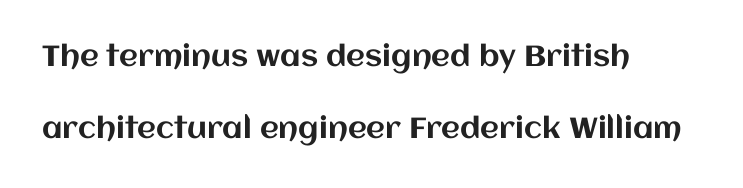
Q: Is the text italic (slanted)? A: No, it is upright.
Q: Is the text underlined? A: No.
Q: How is the paragraph aligned? A: Left-aligned.
Q: Is the spacing between letters normal or unusually wide? A: Normal.
Q: Is the spacing between lines tight, normal or loose? A: Loose.
Q: Width (condensed, normal, or wide)? A: Normal.
Q: Stroke contrast? A: Medium.
Q: x-height? A: Large.
Q: Monospaced? A: No.
